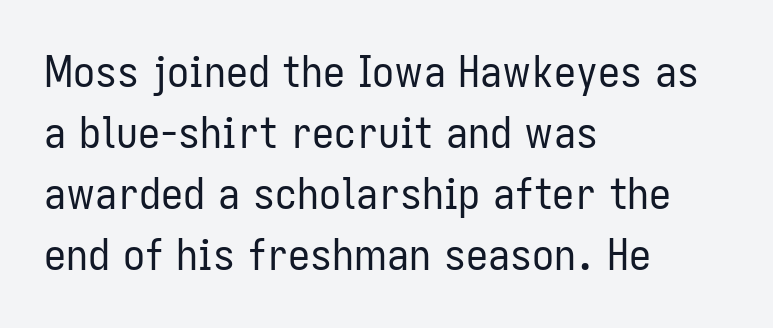
Q: Is the text bold? A: No.
Q: Is the text italic (slanted)? A: No, it is upright.
Q: Is the typeface a serif or a sans-serif typeface? A: Sans-serif.
Q: Is the text underlined? A: No.
Q: How is the paragraph aligned? A: Left-aligned.
Q: Is the spacing between letters normal or unusually wide? A: Normal.
Q: Is the spacing between lines tight, normal or loose? A: Normal.
Q: Width (condensed, normal, or wide)? A: Condensed.
Q: Stroke contrast? A: Low.
Q: x-height? A: Medium.
Q: Monospaced? A: No.
